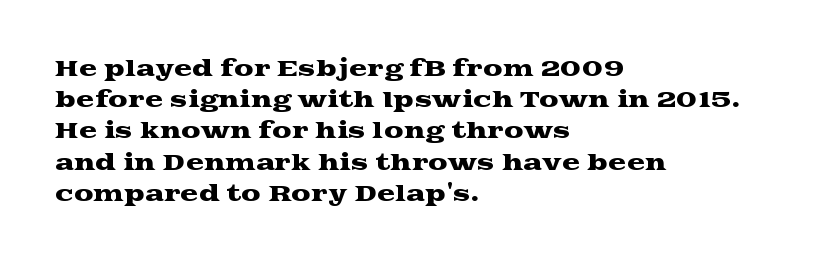
{"italic": "no", "underline": "no", "align": "left", "line_spacing": "normal", "line_spacing_ratio": 1.42, "letter_spacing": "normal", "letter_spacing_em": 0.0, "glyph_px": 22}
